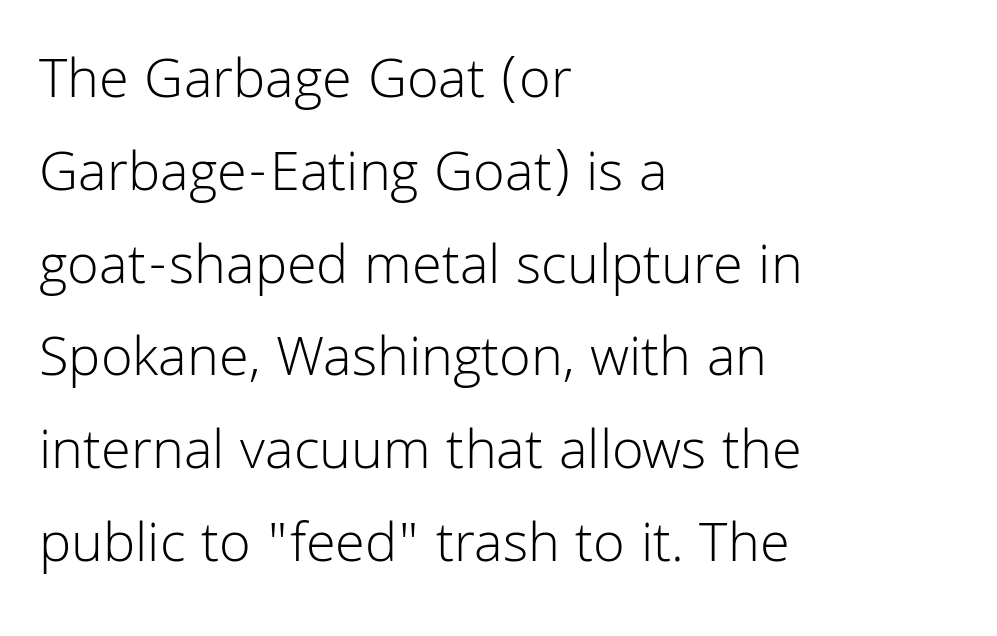
{"serif": "no", "italic": "no", "bold": "no", "weight": "light", "width": "normal", "stroke_contrast": "low", "x_height": "medium", "monospaced": "no", "underline": "no", "align": "left", "line_spacing": "normal", "line_spacing_ratio": 1.6, "letter_spacing": "normal", "letter_spacing_em": 0.0, "glyph_px": 58}
